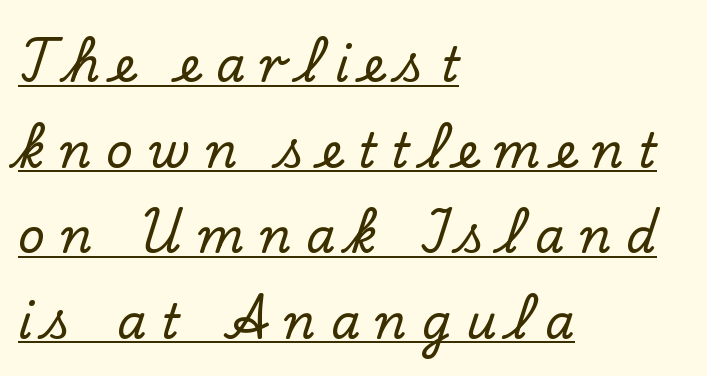
{"serif": "yes", "width": "normal", "stroke_contrast": "low", "x_height": "small", "monospaced": "no", "underline": "yes", "align": "left", "line_spacing_ratio": 1.82, "letter_spacing": "wide", "letter_spacing_em": 0.32, "glyph_px": 47}
